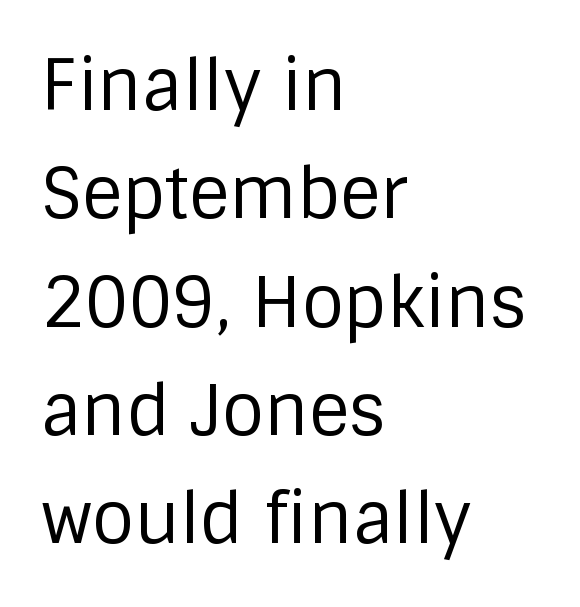
Q: Is the text bold? A: No.
Q: Is the text italic (slanted)? A: No, it is upright.
Q: Is the typeface a serif or a sans-serif typeface? A: Sans-serif.
Q: Is the text underlined? A: No.
Q: How is the paragraph aligned? A: Left-aligned.
Q: Is the spacing between letters normal or unusually wide? A: Normal.
Q: Is the spacing between lines tight, normal or loose? A: Normal.
Q: Width (condensed, normal, or wide)? A: Normal.
Q: Stroke contrast? A: Low.
Q: x-height? A: Large.
Q: Monospaced? A: No.
